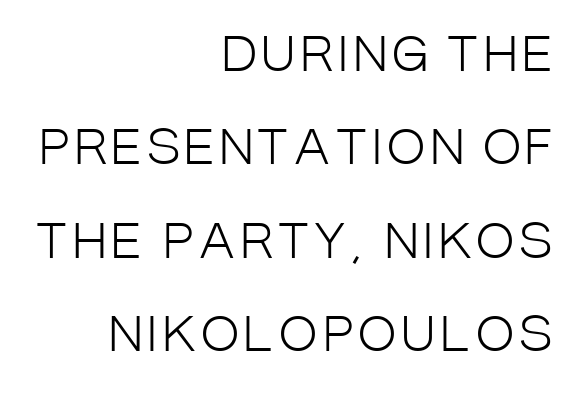
The image shows 46 px light, condensed sans-serif type, upright; set right-aligned, loose line spacing (2.03x), not underlined; low stroke contrast and a large x-height.
